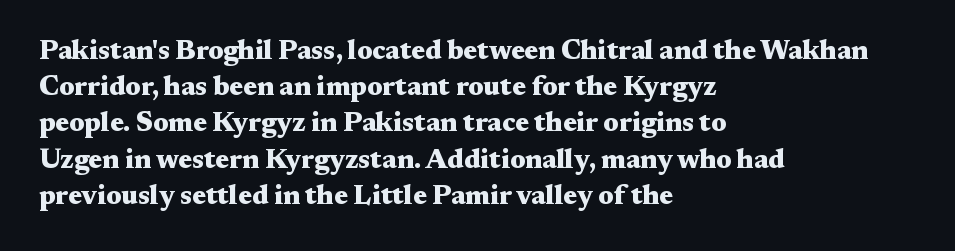
The image shows 27 px bold type, upright; set left-aligned, normal line spacing (1.34x), normal letter spacing, not underlined.
